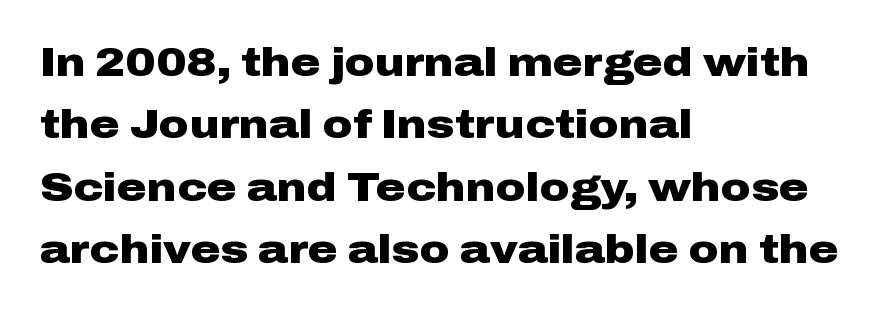
The image shows 41 px heavy, wide sans-serif type, upright; set left-aligned, normal line spacing (1.52x), normal letter spacing, not underlined; low stroke contrast and a medium x-height.
